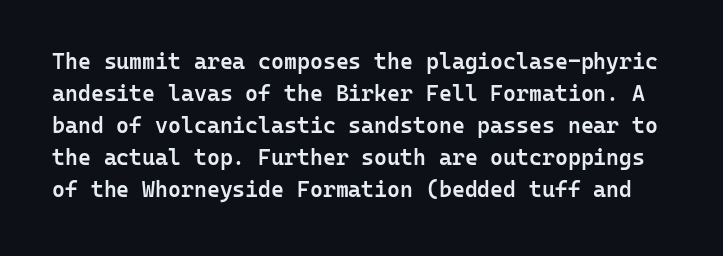
Regarding leading, the lines here are spaced in the standard way. Posture: straight, roman, zero tilt. The string is rendered with underlining switched off. A semibold gives these letters moderate extra thickness, short of bold. Honestly, the letter spacing is just normal — you wouldn't notice it.
